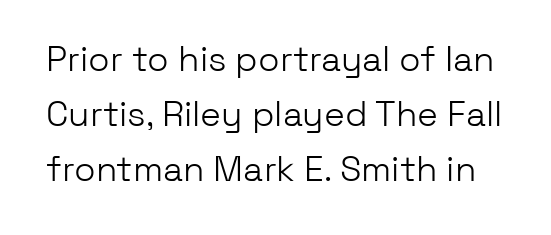
The image shows 35 px light sans-serif type, upright; set normal line spacing (1.57x), normal letter spacing, not underlined; low stroke contrast and a medium x-height.
